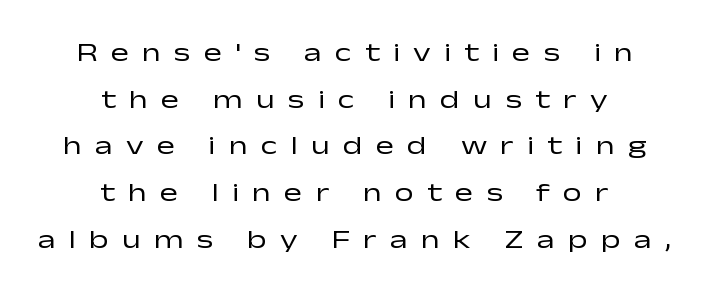
The image shows 27 px text type, upright; set centered, line spacing 1.73x, unusually wide letter spacing (+0.49 em), not underlined.
